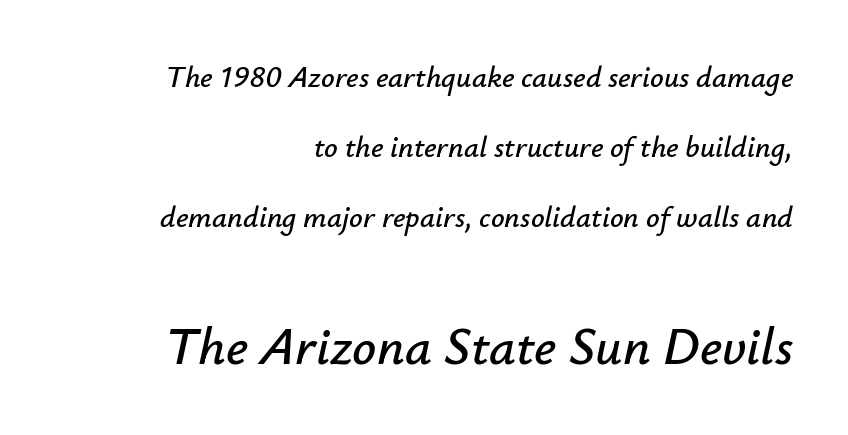
Q: Is the text italic (slanted)? A: Yes, it leans right by about 12 degrees.
Q: Is the text underlined? A: No.
Q: How is the paragraph aligned? A: Right-aligned.
Q: Is the spacing between letters normal or unusually wide? A: Normal.
Q: Is the spacing between lines tight, normal or loose? A: Loose.
Q: Which block of text is set in a larger size, the first (top) or the second (bottom)? A: The second (bottom) one.
Q: Width (condensed, normal, or wide)? A: Normal.
Q: Stroke contrast? A: Low.
Q: x-height? A: Small.
Q: Monospaced? A: No.
